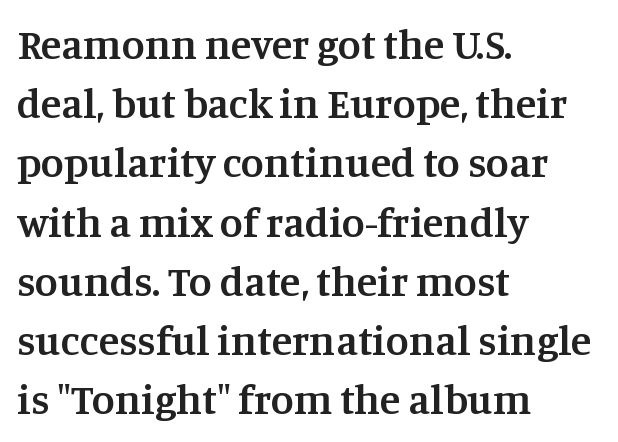
Q: Is the text bold? A: Semi-bold.
Q: Is the text italic (slanted)? A: No, it is upright.
Q: Is the typeface a serif or a sans-serif typeface? A: Serif.
Q: Is the text underlined? A: No.
Q: How is the paragraph aligned? A: Left-aligned.
Q: Is the spacing between letters normal or unusually wide? A: Normal.
Q: Is the spacing between lines tight, normal or loose? A: Normal.
Q: Width (condensed, normal, or wide)? A: Normal.
Q: Stroke contrast? A: Medium.
Q: x-height? A: Large.
Q: Monospaced? A: No.
